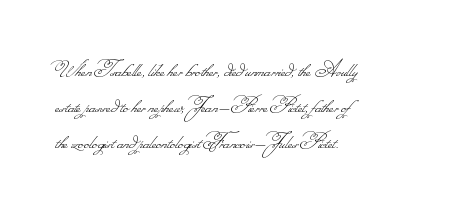
Q: Is the text bold? A: No.
Q: Is the text underlined? A: No.
Q: How is the paragraph aligned? A: Left-aligned.
Q: Is the spacing between letters normal or unusually wide? A: Normal.
Q: Is the spacing between lines tight, normal or loose? A: Normal.
